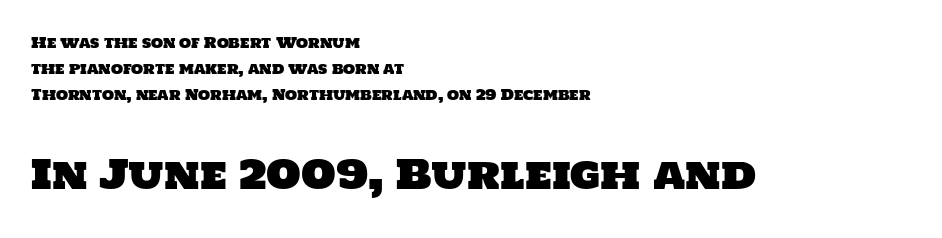
Just letters on the line, the space beneath them empty. A sans-serif font was chosen for this passage. The composition opens small and finishes big. Here the glyphs are tracked normally, forming tight word shapes.
